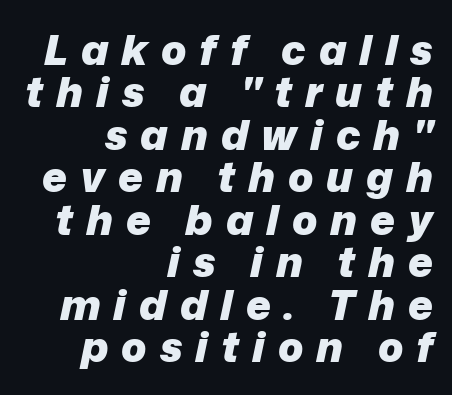
Q: Is the text bold? A: Yes.
Q: Is the text italic (slanted)? A: Yes, it leans right by about 12 degrees.
Q: Is the text underlined? A: No.
Q: How is the paragraph aligned? A: Right-aligned.
Q: Is the spacing between letters normal or unusually wide? A: Unusually wide.
Q: Is the spacing between lines tight, normal or loose? A: Tight.
Q: Width (condensed, normal, or wide)? A: Normal.
Q: Stroke contrast? A: Low.
Q: x-height? A: Medium.
Q: Monospaced? A: No.
